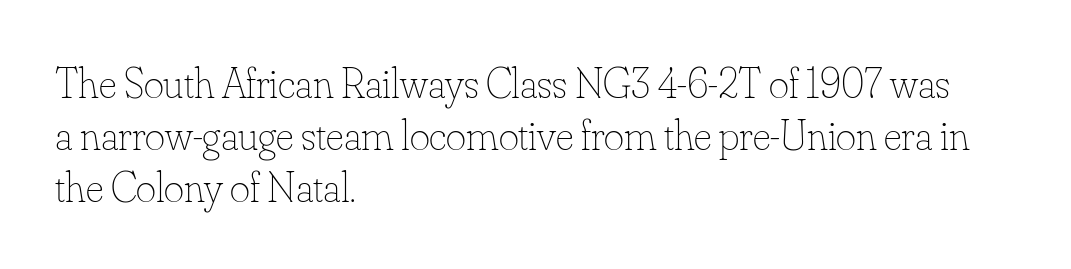
{"italic": "no", "bold": "no", "weight": "thin", "width": "normal", "stroke_contrast": "low", "x_height": "small", "monospaced": "no", "underline": "no", "align": "left", "line_spacing_ratio": 1.21, "letter_spacing": "normal", "letter_spacing_em": 0.0, "glyph_px": 43}
